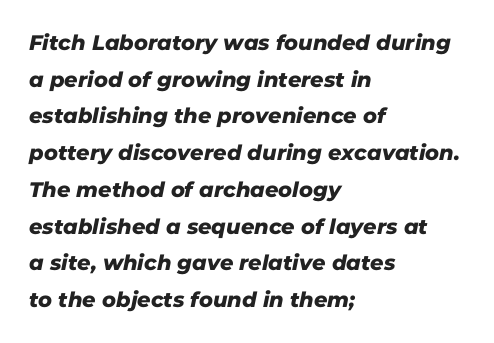
{"underline": "no", "align": "left", "line_spacing_ratio": 1.75, "letter_spacing": "normal", "letter_spacing_em": 0.0, "glyph_px": 21}
